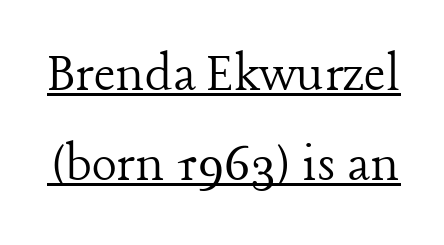
The image shows 59 px light serif type, upright; set normal line spacing (1.53x), normal letter spacing, underlined; low stroke contrast and a medium x-height.
